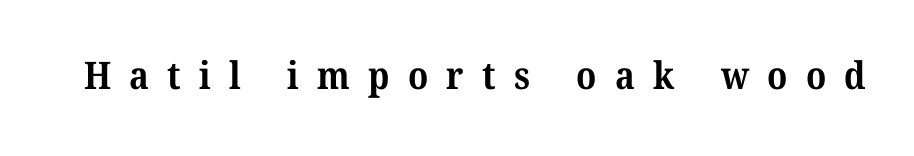
{"serif": "yes", "bold": "yes", "weight": "bold", "width": "normal", "stroke_contrast": "medium", "x_height": "medium", "monospaced": "no", "underline": "no", "letter_spacing": "wide", "letter_spacing_em": 0.48, "glyph_px": 38}
